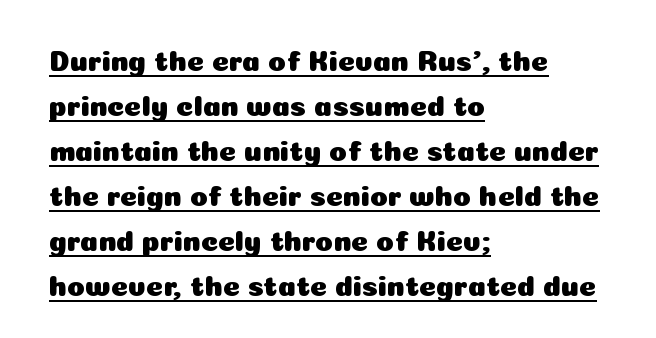
Q: Is the text italic (slanted)? A: No, it is upright.
Q: Is the typeface a serif or a sans-serif typeface? A: Sans-serif.
Q: Is the text underlined? A: Yes.
Q: How is the paragraph aligned? A: Left-aligned.
Q: Is the spacing between letters normal or unusually wide? A: Normal.
Q: Is the spacing between lines tight, normal or loose? A: Normal.
Q: Width (condensed, normal, or wide)? A: Normal.
Q: Stroke contrast? A: Low.
Q: x-height? A: Medium.
Q: Monospaced? A: No.
